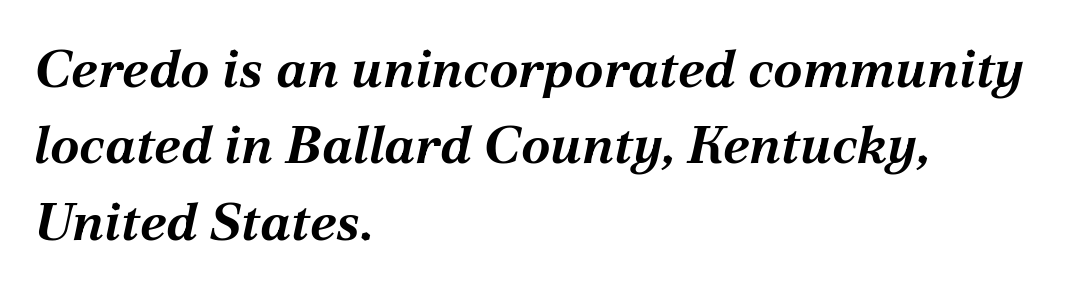
The image shows 53 px bold type, italic (leaning right); set left-aligned, normal line spacing (1.44x), normal letter spacing, not underlined; medium stroke contrast and a medium x-height.
